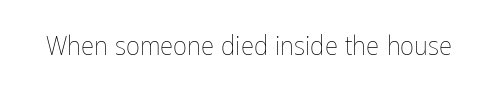
Has an underline been added? It has not. The type is set solid horizontally, with unmodified tracking. The characters are drawn with everyday or finer stroke widths. Every character sits straight up, as roman type does.
